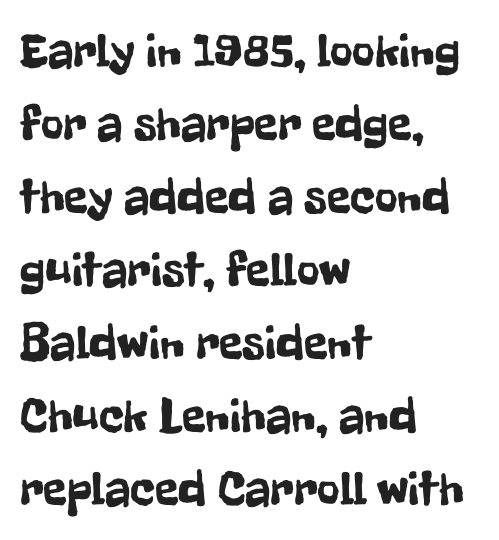
Words float on clear page, feet unadorned. Each new line begins a customary step beneath the previous one. Notice how the passage keeps a crisp vertical edge on the left only. Tall strokes in this sample are plumb rather than angled.
